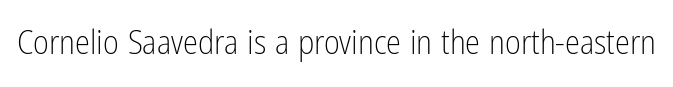
The image shows 34 px light, condensed sans-serif type, upright; set normal letter spacing, not underlined; low stroke contrast and a medium x-height.
